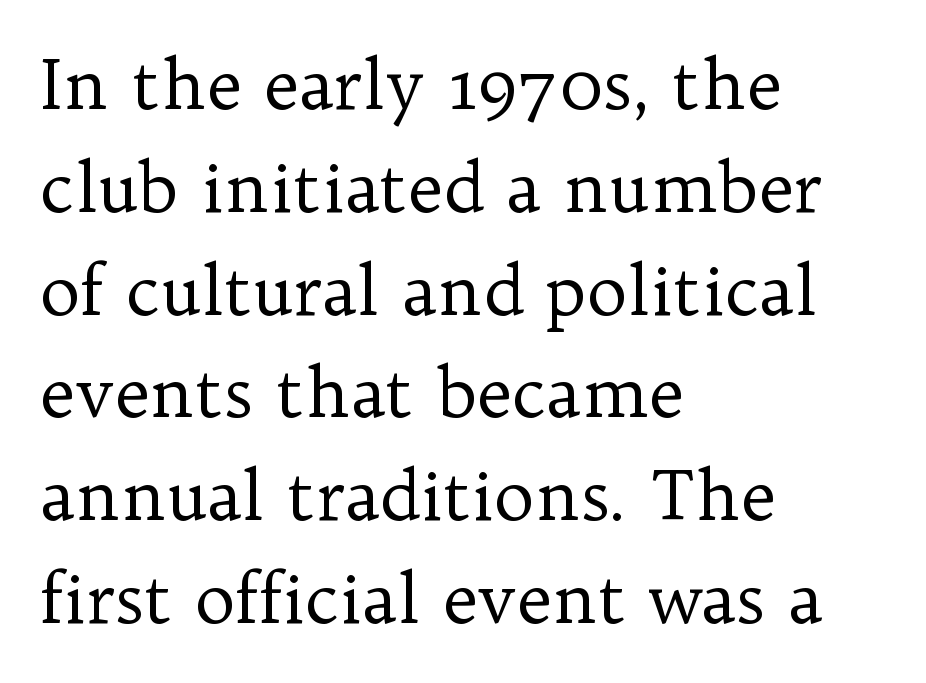
Does the lettering tilt? It doesn't — this is upright. The lines are quadded left. Underlining? Definitely not there. Yep, those are serifs on the letters. Stroke thickness stays within the range of a standard reading face or lighter. Do the characters align in a grid? No, the font is proportional.
